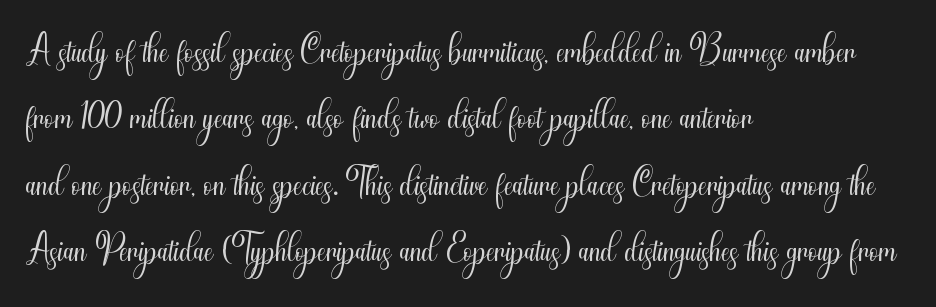
The image shows 54 px light, condensed sans-serif type; set left-aligned, line spacing 1.23x, normal letter spacing, not underlined; medium stroke contrast and a small x-height.
